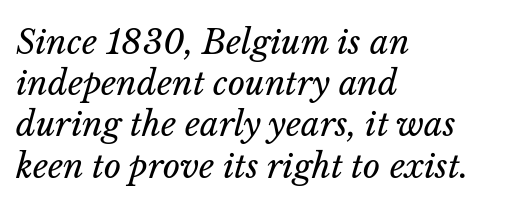
{"italic": "yes", "lean": "right", "slant_degrees": 14, "bold": "no", "weight": "regular", "width": "normal", "stroke_contrast": "low", "x_height": "medium", "monospaced": "no", "underline": "no", "align": "left", "line_spacing": "normal", "line_spacing_ratio": 1.25, "letter_spacing": "normal", "letter_spacing_em": 0.0, "glyph_px": 33}
